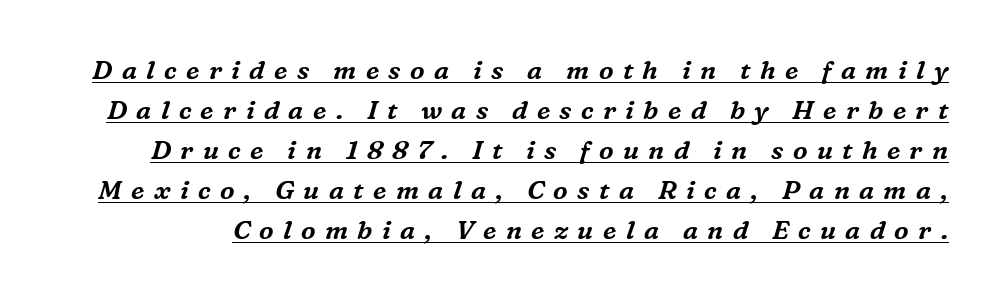
{"italic": "yes", "lean": "right", "slant_degrees": 16, "underline": "yes", "line_spacing": "normal", "line_spacing_ratio": 1.54, "letter_spacing": "wide", "letter_spacing_em": 0.36, "glyph_px": 26}
